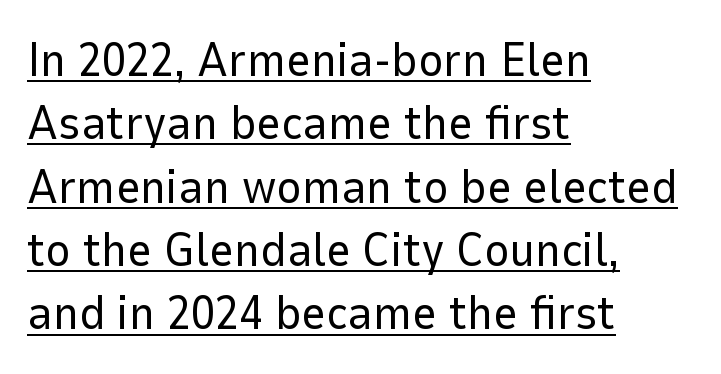
Nothing unusual about the tracking: characters are spaced as the font intends. The typesetter has applied underlining to the passage shown. The lines are quadded left. The designer went with a sans here, leaving each stem footless. The letters advance in unequal steps, a hallmark of proportional type.
